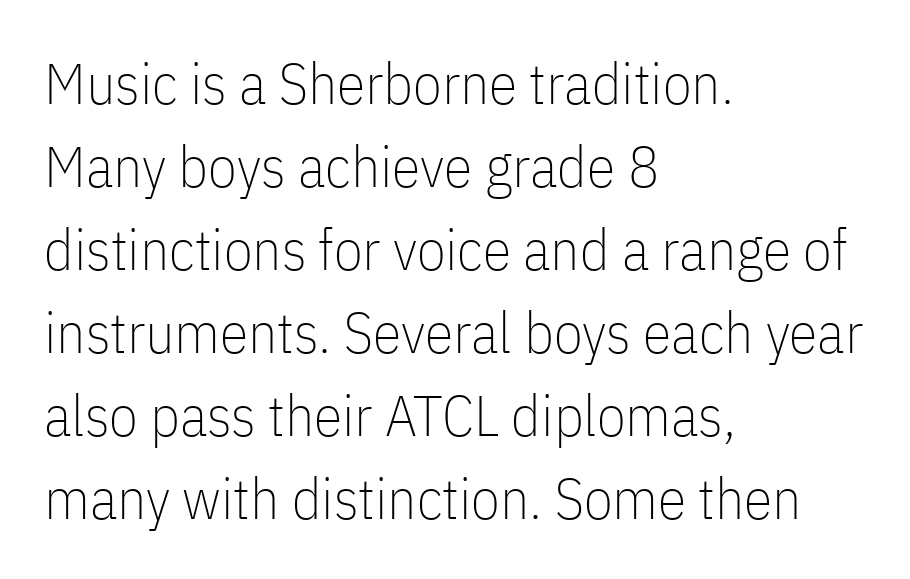
{"serif": "no", "italic": "no", "bold": "no", "weight": "thin", "width": "condensed", "stroke_contrast": "low", "x_height": "medium", "monospaced": "no", "underline": "no", "align": "left", "line_spacing": "normal", "line_spacing_ratio": 1.43, "letter_spacing": "normal", "letter_spacing_em": 0.0, "glyph_px": 58}
